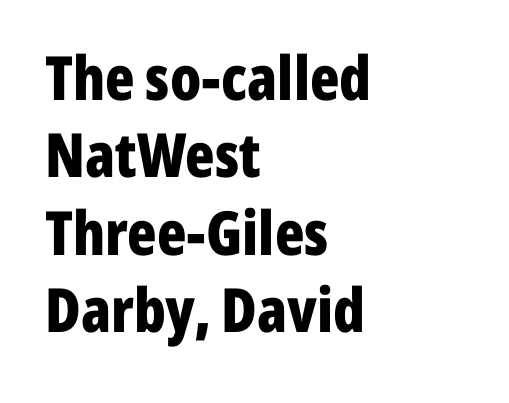
Each word holds together tightly as a unit, with standard inter-letter gaps. The area under the type is left untouched. Students, this is bold: see how much ink each stroke carries. Line spacing here is normal.
